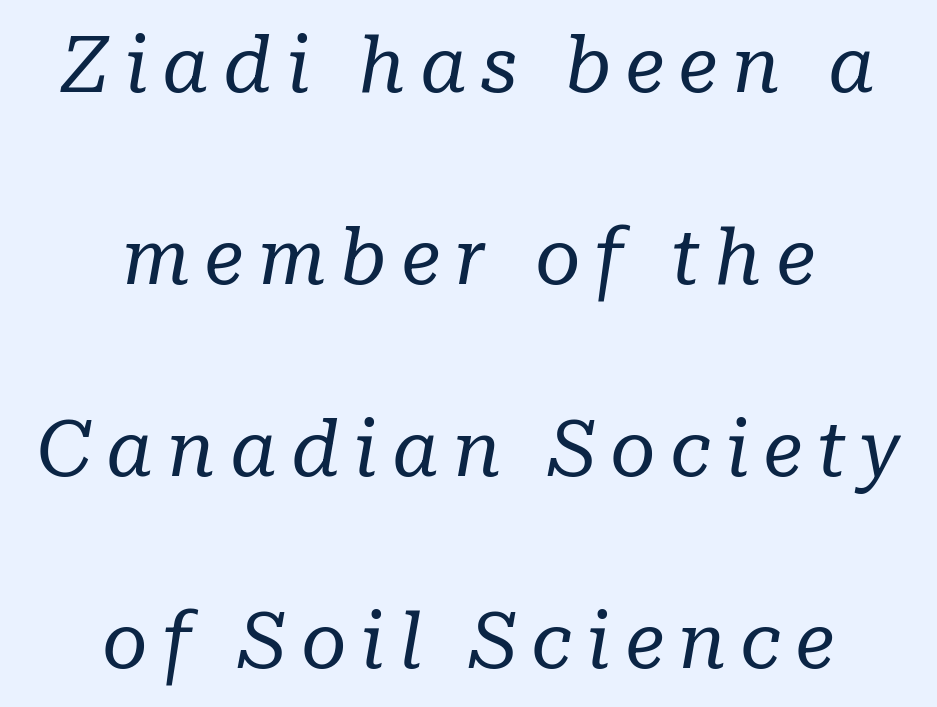
Q: Is the text bold? A: No.
Q: Is the text italic (slanted)? A: Yes, it leans right by about 10 degrees.
Q: Is the typeface a serif or a sans-serif typeface? A: Serif.
Q: Is the text underlined? A: No.
Q: How is the paragraph aligned? A: Centered.
Q: Is the spacing between lines tight, normal or loose? A: Loose.
Q: Width (condensed, normal, or wide)? A: Normal.
Q: Stroke contrast? A: Low.
Q: x-height? A: Medium.
Q: Monospaced? A: No.
